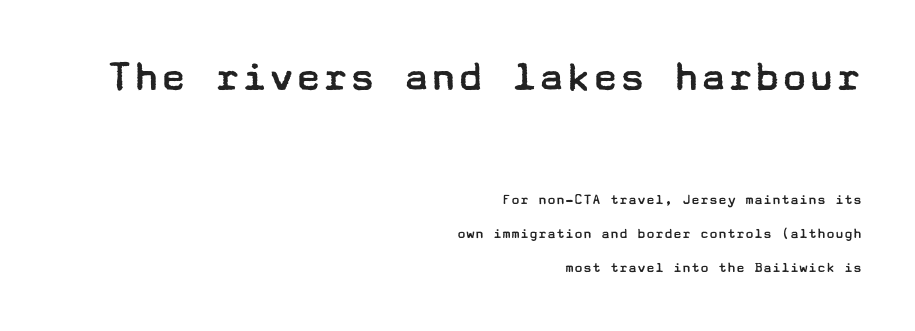
{"serif": "no", "italic": "no", "bold": "no", "weight": "regular", "width": "wide", "stroke_contrast": "low", "x_height": "medium", "underline": "no", "align": "right", "line_spacing": "loose", "line_spacing_ratio": 2.27, "letter_spacing": "normal", "letter_spacing_em": 0.0, "larger_block": "first", "size_ratio": 3.0, "glyph_px": 45}
